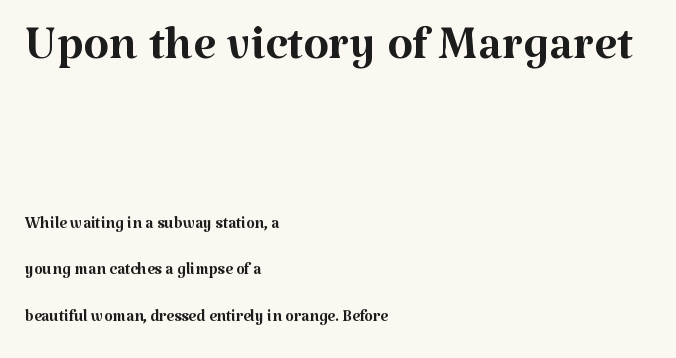
{"serif": "yes", "italic": "no", "bold": "no", "weight": "regular", "width": "normal", "stroke_contrast": "medium", "x_height": "medium", "monospaced": "no", "underline": "no", "align": "left", "line_spacing": "loose", "line_spacing_ratio": 2.11, "letter_spacing": "normal", "letter_spacing_em": 0.0, "larger_block": "first", "size_ratio": 3.0, "glyph_px": 66}
